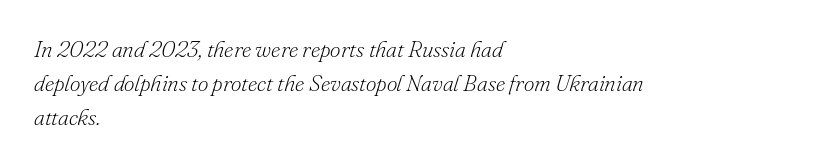
The image shows 23 px text type, italic (leaning right); set left-aligned, normal line spacing (1.48x), normal letter spacing, not underlined.
